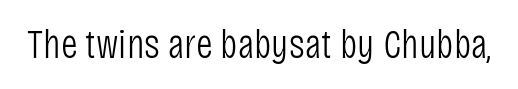
The image shows 41 px light, condensed sans-serif type, upright; set normal letter spacing, not underlined; low stroke contrast and a large x-height.
